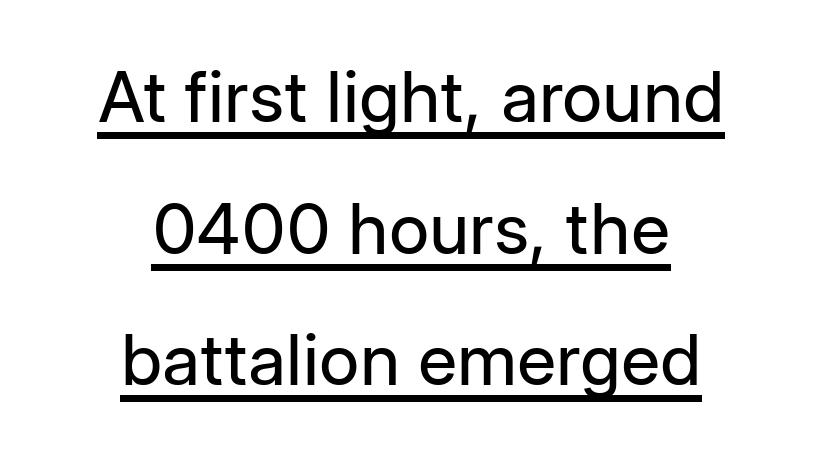
The image shows 70 px regular-weight sans-serif type, upright; set centered, line spacing 1.88x, normal letter spacing, underlined; low stroke contrast and a medium x-height.
